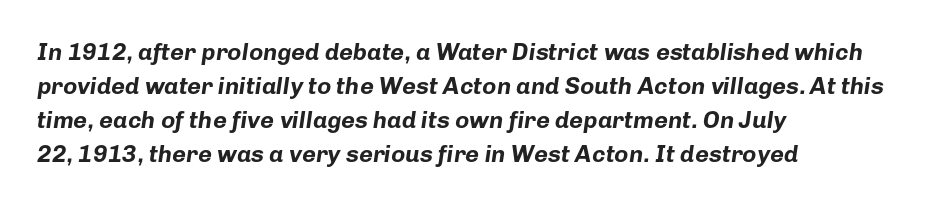
The image shows 24 px bold type, italic (leaning right); set left-aligned, normal line spacing (1.42x), normal letter spacing, not underlined.
